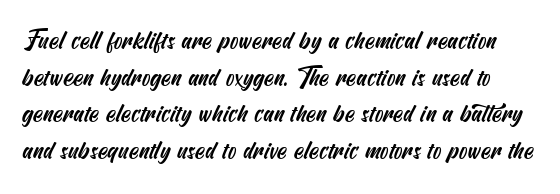
Q: Is the text underlined? A: No.
Q: Is the spacing between letters normal or unusually wide? A: Normal.
Q: Is the spacing between lines tight, normal or loose? A: Normal.
